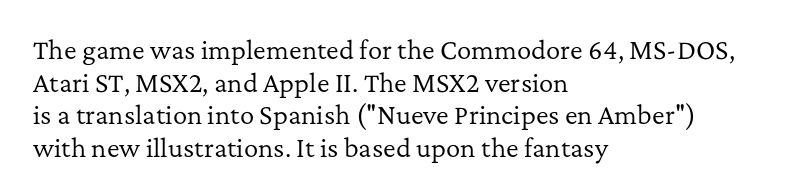
Plain, unruled lines of type. Ordinary non-slanted type is in use. Does extra space separate the letters? No, they use regular spacing. This is not heavy type; no bold has been used. These lines sit exactly where default settings would place them. Reading down the block, your eye returns to a fixed left position each line.
